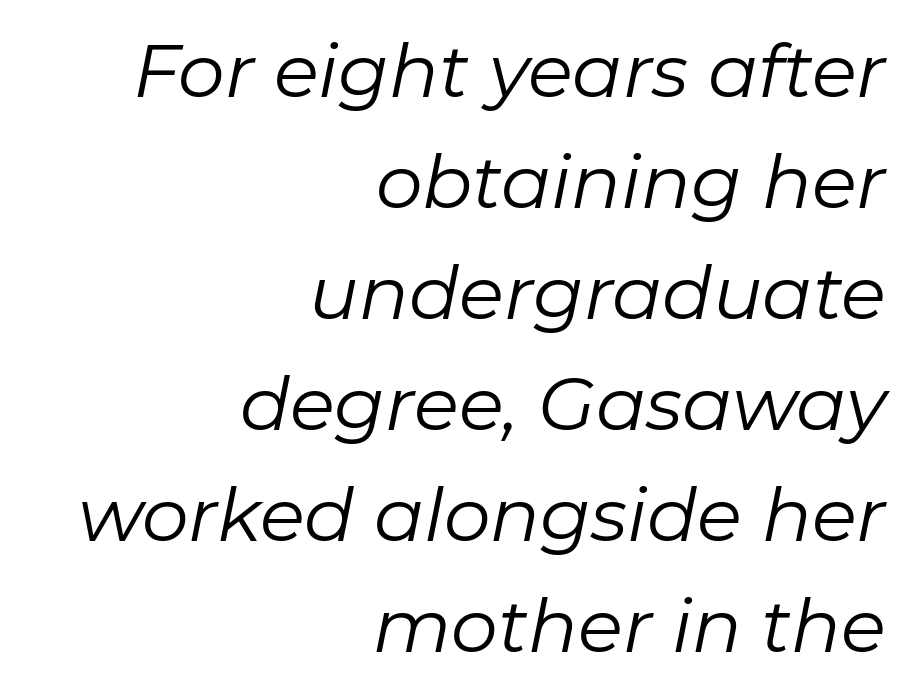
{"italic": "yes", "lean": "right", "slant_degrees": 11, "bold": "no", "weight": "regular", "width": "normal", "stroke_contrast": "low", "x_height": "medium", "monospaced": "no", "underline": "no", "align": "right", "line_spacing": "normal", "line_spacing_ratio": 1.5, "letter_spacing": "normal", "letter_spacing_em": 0.0, "glyph_px": 74}
